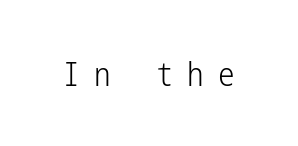
Q: Is the text bold? A: No.
Q: Is the text italic (slanted)? A: No, it is upright.
Q: Is the typeface a serif or a sans-serif typeface? A: Sans-serif.
Q: Is the text underlined? A: No.
Q: Is the spacing between letters normal or unusually wide? A: Unusually wide.
Q: Width (condensed, normal, or wide)? A: Condensed.
Q: Stroke contrast? A: Low.
Q: x-height? A: Medium.
